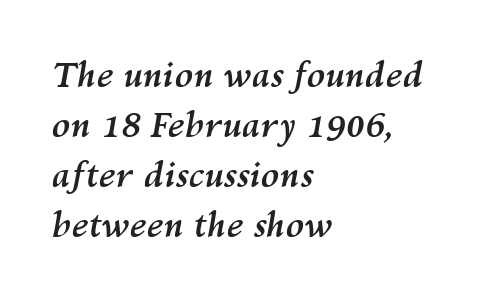
Q: Is the text bold? A: Yes.
Q: Is the text italic (slanted)? A: Yes, it leans right by about 10 degrees.
Q: Is the text underlined? A: No.
Q: How is the paragraph aligned? A: Left-aligned.
Q: Is the spacing between letters normal or unusually wide? A: Normal.
Q: Is the spacing between lines tight, normal or loose? A: Normal.
Q: Width (condensed, normal, or wide)? A: Normal.
Q: Stroke contrast? A: Medium.
Q: x-height? A: Medium.
Q: Monospaced? A: No.
